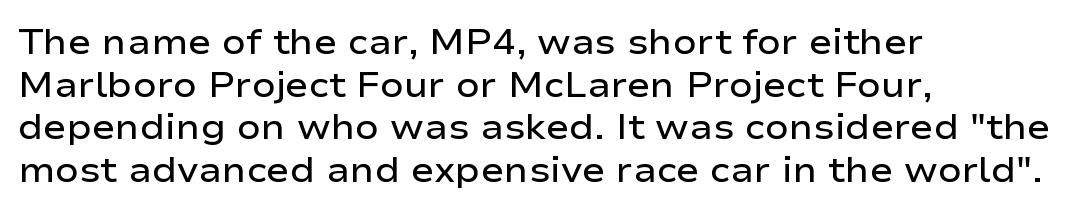
Q: Is the text bold? A: Semi-bold.
Q: Is the text italic (slanted)? A: No, it is upright.
Q: Is the typeface a serif or a sans-serif typeface? A: Sans-serif.
Q: Is the text underlined? A: No.
Q: How is the paragraph aligned? A: Left-aligned.
Q: Is the spacing between letters normal or unusually wide? A: Normal.
Q: Width (condensed, normal, or wide)? A: Wide.
Q: Stroke contrast? A: Low.
Q: x-height? A: Medium.
Q: Monospaced? A: No.
